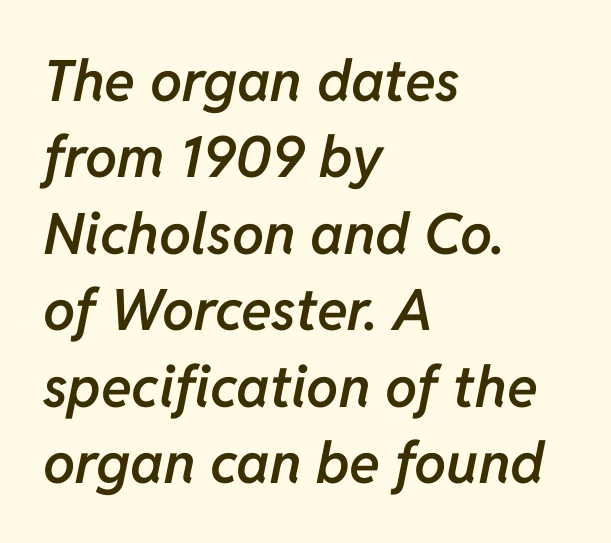
The image shows 57 px semibold type, italic (leaning right); set left-aligned, normal line spacing (1.34x), normal letter spacing, not underlined; low stroke contrast and a medium x-height.
